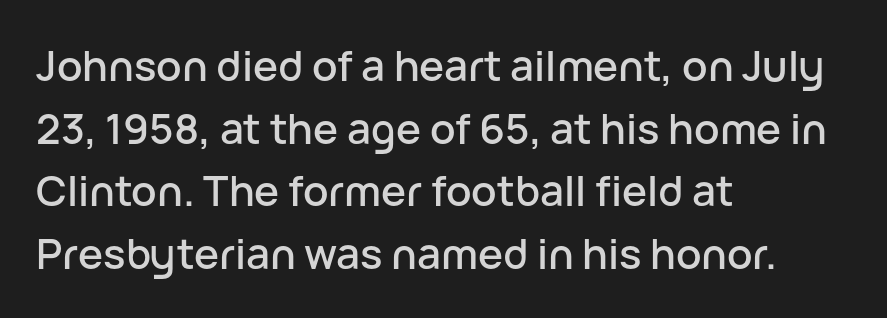
Does the lettering tilt? It doesn't — this is upright. In terms of letterform style, serifs are entirely absent. This rendering uses left alignment, leaving the right contour irregular. Observe the ordinary spacing: letters are neighbours, not strangers. Each letter keeps its own natural width here, so spacing adapts to shape.
